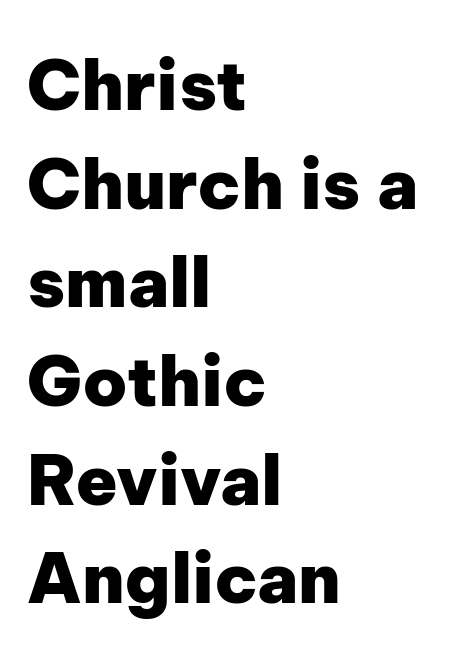
{"serif": "no", "italic": "no", "bold": "yes", "weight": "heavy", "width": "normal", "stroke_contrast": "low", "x_height": "medium", "monospaced": "no", "underline": "no", "align": "left", "line_spacing": "normal", "line_spacing_ratio": 1.43, "letter_spacing": "normal", "letter_spacing_em": 0.0, "glyph_px": 69}
